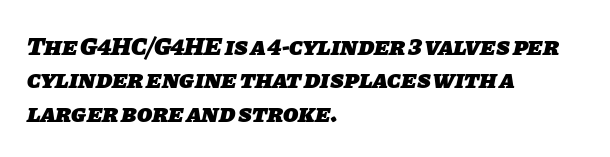
{"bold": "yes", "underline": "no", "align": "left", "line_spacing": "normal", "line_spacing_ratio": 1.34, "letter_spacing": "normal", "letter_spacing_em": 0.0, "glyph_px": 25}
